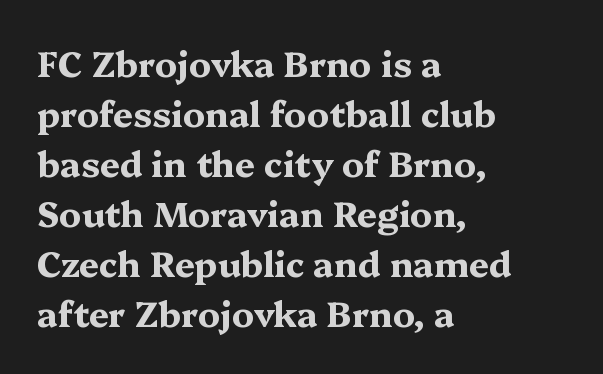
The image shows 35 px bold, wide serif type, upright; set left-aligned, normal line spacing (1.43x), normal letter spacing, not underlined; medium stroke contrast and a medium x-height.
